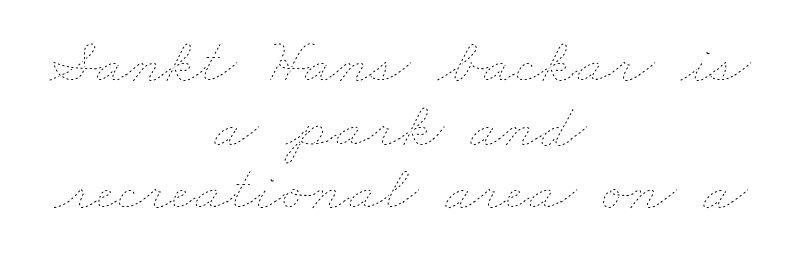
The image shows 65 px thin, wide type; set centered, tight line spacing (0.98x), normal letter spacing, not underlined; low stroke contrast and a small x-height.
